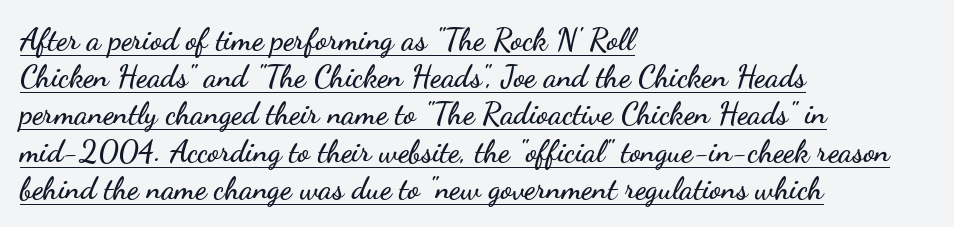
{"serif": "no", "width": "wide", "stroke_contrast": "low", "x_height": "small", "monospaced": "no", "underline": "yes", "align": "left", "line_spacing_ratio": 1.2, "letter_spacing": "normal", "letter_spacing_em": 0.0, "glyph_px": 31}
